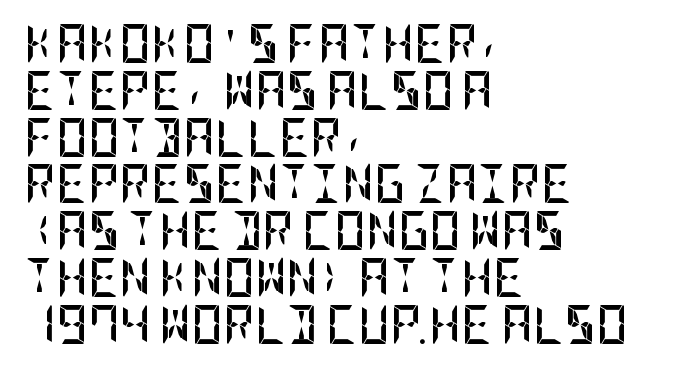
{"serif": "no", "italic": "no", "bold": "yes", "weight": "semibold", "width": "condensed", "stroke_contrast": "low", "x_height": "large", "underline": "no", "align": "left", "line_spacing_ratio": 1.2, "letter_spacing": "normal", "letter_spacing_em": 0.0, "glyph_px": 39}
